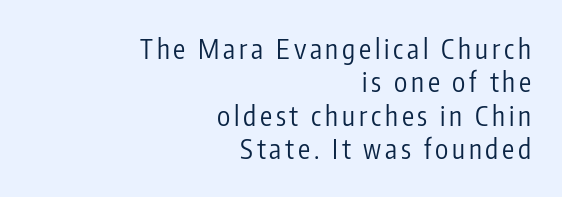
Q: Is the text bold? A: No.
Q: Is the text italic (slanted)? A: No, it is upright.
Q: Is the text underlined? A: No.
Q: How is the paragraph aligned? A: Right-aligned.
